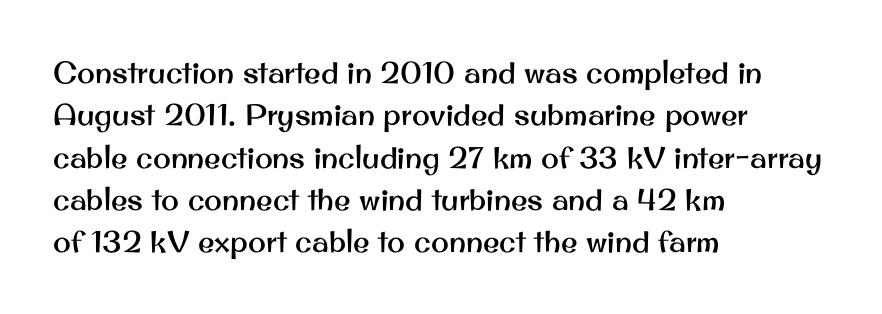
These lines are set flush left with a ragged right edge. Note: no serifs on the glyphs. Varying glyph widths throughout — classic text-font behaviour. The zone under the glyphs is completely vacant. The lettering holds an erect, upright posture throughout.
